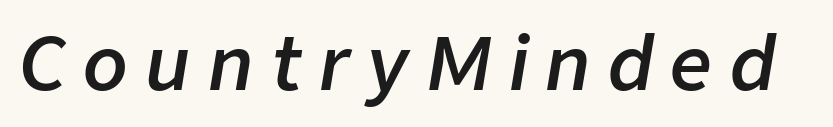
The image shows 73 px semibold type, italic (leaning right); set unusually wide letter spacing (+0.24 em), not underlined; low stroke contrast and a medium x-height.
